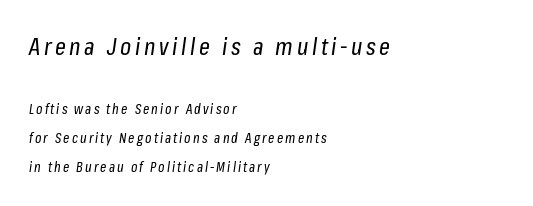
Q: Is the text bold? A: No.
Q: Is the text italic (slanted)? A: Yes, it leans right by about 8 degrees.
Q: Is the text underlined? A: No.
Q: How is the paragraph aligned? A: Left-aligned.
Q: Is the spacing between lines tight, normal or loose? A: Loose.
Q: Which block of text is set in a larger size, the first (top) or the second (bottom)? A: The first (top) one.
